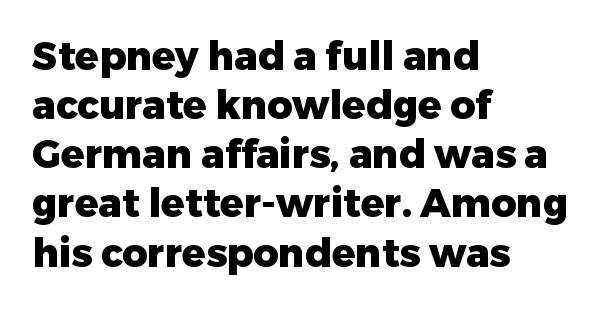
The image shows 39 px heavy sans-serif type, upright; set left-aligned, normal line spacing (1.26x), normal letter spacing, not underlined; low stroke contrast and a medium x-height.
